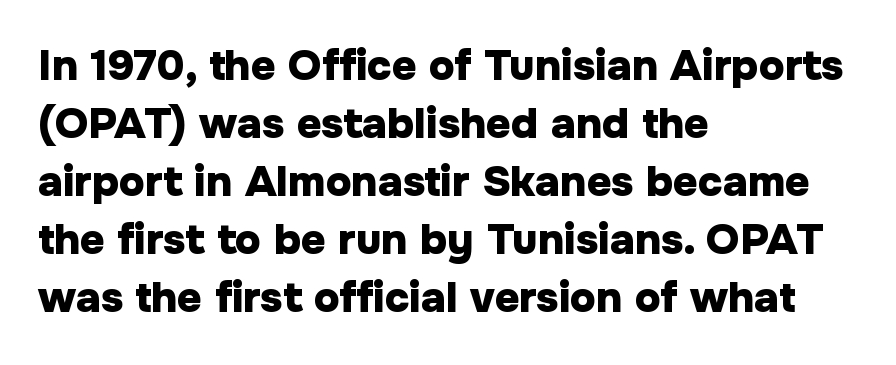
You'd pick this weight for a headline — it's a proper bold. Every stem runs plumb, perpendicular to the baseline. The strip under each line holds only bare page. One-word summary of the alignment: left. Short note: letters normally spaced.
